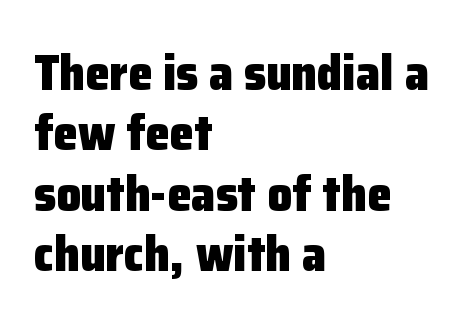
Q: Is the text bold? A: Yes.
Q: Is the text italic (slanted)? A: No, it is upright.
Q: Is the typeface a serif or a sans-serif typeface? A: Sans-serif.
Q: Is the text underlined? A: No.
Q: How is the paragraph aligned? A: Left-aligned.
Q: Is the spacing between letters normal or unusually wide? A: Normal.
Q: Width (condensed, normal, or wide)? A: Normal.
Q: Stroke contrast? A: Low.
Q: x-height? A: Medium.
Q: Monospaced? A: No.
